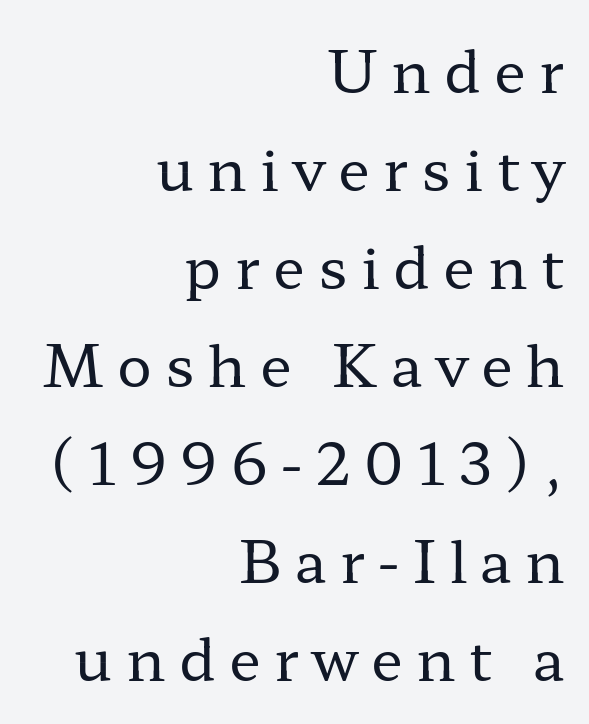
The typesetter chose a ragged-left arrangement here. A typesetter would call this leading conventional body-copy spacing. The typeface chosen for these lines features serifs. Underlining? Definitely not there. In terms of letterspacing, this is a distinctly airy, spread setting.
